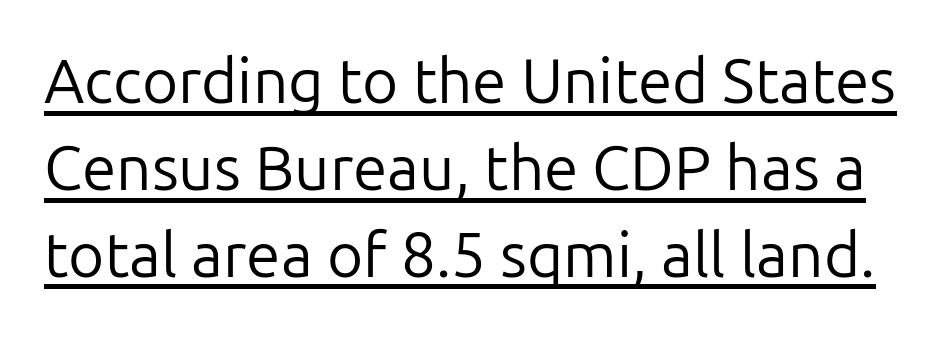
No chunkiness to these letters — they're not bold. Between one letter and the next there's only the usual sliver of space. The designer went with a sans here, leaving each stem footless. Underlining? Definitely there.
